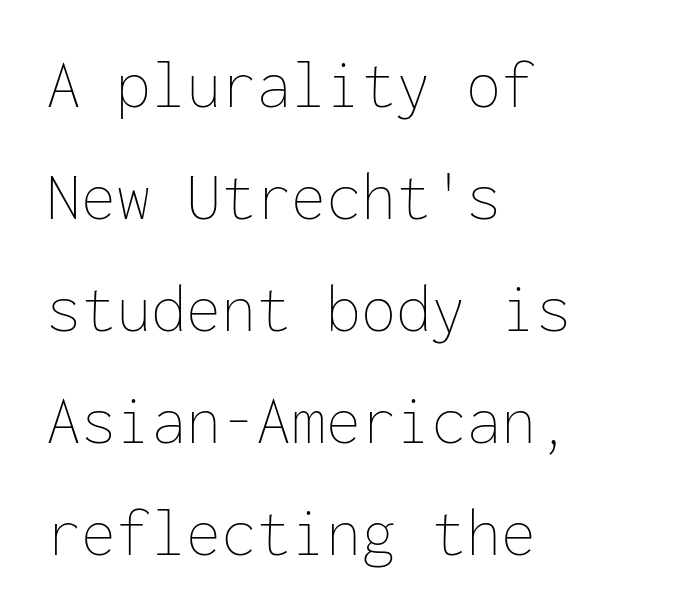
The lines in this sample share a left origin and differ only in where they stop. The gaps between neighbouring characters are ordinary and unremarkable. The rendering uses typewriter-style spacing with identical character cells. The space beneath each line is pristine and unruled.
